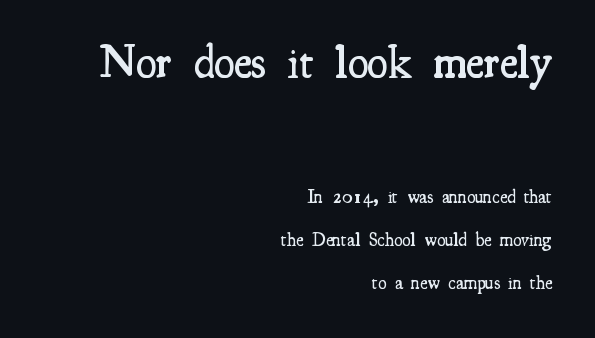
{"serif": "yes", "italic": "no", "bold": "semi", "weight": "semibold", "width": "condensed", "stroke_contrast": "medium", "x_height": "small", "monospaced": "no", "underline": "no", "align": "right", "line_spacing": "loose", "line_spacing_ratio": 2.28, "letter_spacing": "normal", "letter_spacing_em": 0.0, "larger_block": "first", "size_ratio": 2.47, "glyph_px": 47}
